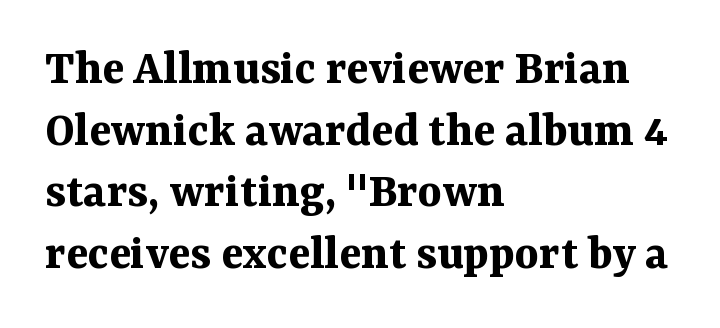
Q: Is the text bold? A: Yes.
Q: Is the text italic (slanted)? A: No, it is upright.
Q: Is the typeface a serif or a sans-serif typeface? A: Serif.
Q: Is the text underlined? A: No.
Q: How is the paragraph aligned? A: Left-aligned.
Q: Is the spacing between letters normal or unusually wide? A: Normal.
Q: Width (condensed, normal, or wide)? A: Normal.
Q: Stroke contrast? A: Medium.
Q: x-height? A: Medium.
Q: Monospaced? A: No.
